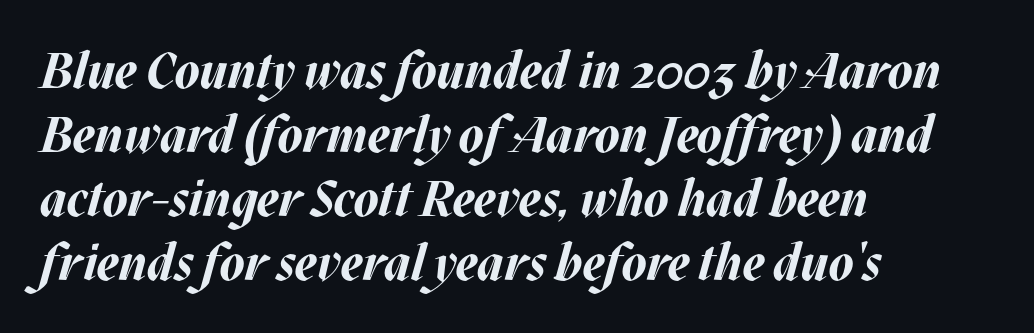
Varying glyph widths throughout — classic text-font behaviour. These lines stack with their left ends in a neat column. These lines sit exactly where default settings would place them. Compared with an ordinary text face, these strokes are far heavier — a full bold.
